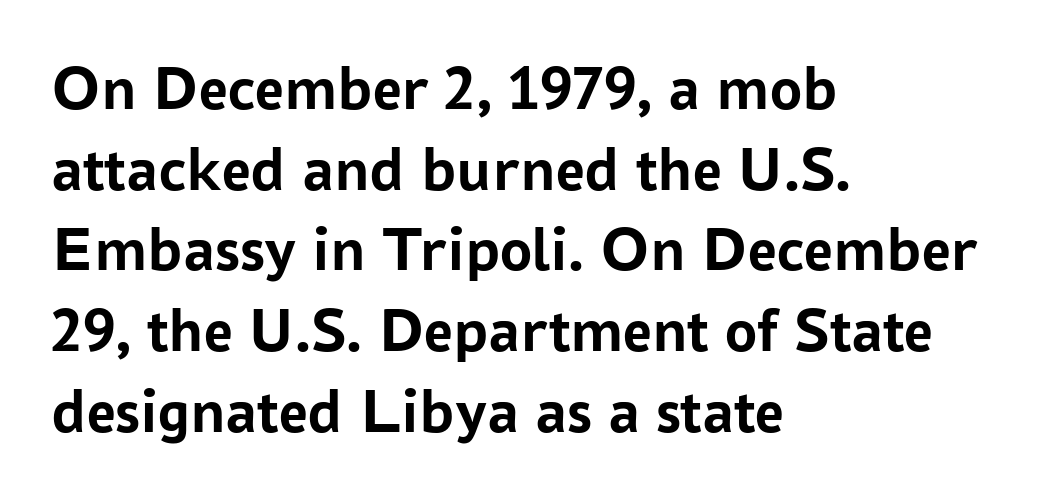
{"serif": "no", "italic": "no", "bold": "yes", "weight": "semibold", "width": "normal", "stroke_contrast": "low", "x_height": "medium", "monospaced": "no", "underline": "no", "align": "left", "line_spacing": "normal", "line_spacing_ratio": 1.26, "letter_spacing": "normal", "letter_spacing_em": 0.0, "glyph_px": 64}
